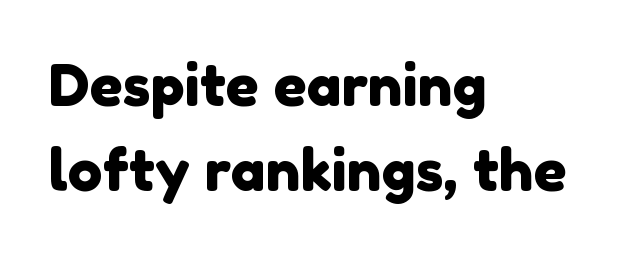
The image shows 58 px sans-serif type; set left-aligned, normal line spacing (1.47x), normal letter spacing, not underlined; low stroke contrast and a medium x-height.
